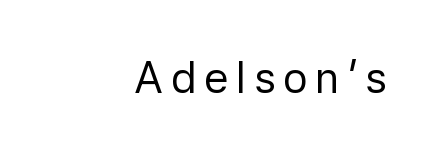
The image shows 44 px regular-weight sans-serif type, upright; set not underlined; low stroke contrast and a medium x-height.
